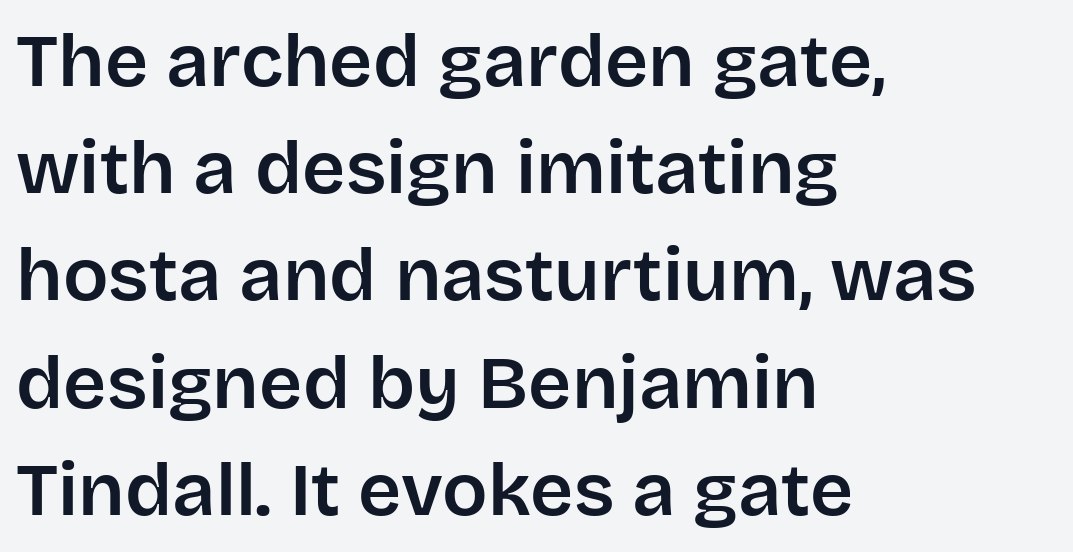
{"serif": "no", "italic": "no", "width": "normal", "stroke_contrast": "low", "x_height": "large", "monospaced": "no", "underline": "no", "align": "left", "line_spacing": "normal", "line_spacing_ratio": 1.43, "letter_spacing": "normal", "letter_spacing_em": 0.0, "glyph_px": 75}
